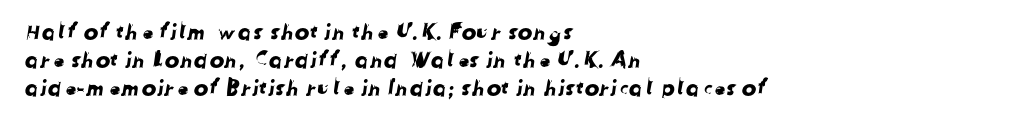
The image shows 22 px text type; set left-aligned, normal line spacing (1.27x), normal letter spacing, not underlined.
